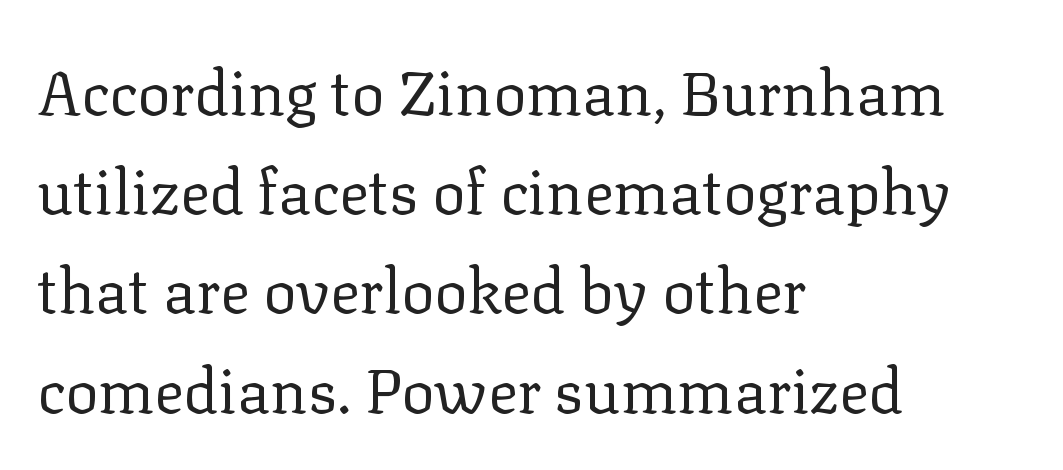
Q: Is the text bold? A: No.
Q: Is the text italic (slanted)? A: No, it is upright.
Q: Is the typeface a serif or a sans-serif typeface? A: Serif.
Q: Is the text underlined? A: No.
Q: How is the paragraph aligned? A: Left-aligned.
Q: Is the spacing between letters normal or unusually wide? A: Normal.
Q: Is the spacing between lines tight, normal or loose? A: Normal.
Q: Width (condensed, normal, or wide)? A: Normal.
Q: Stroke contrast? A: Low.
Q: x-height? A: Medium.
Q: Monospaced? A: No.
